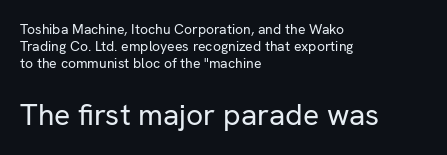
The image shows 30 px regular-weight sans-serif type, upright; set left-aligned, line spacing 1.21x, normal letter spacing, not underlined; the second (bottom) block is 2.14x larger; low stroke contrast and a medium x-height.
